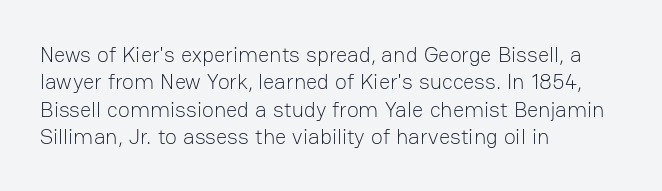
Q: Is the text bold? A: No.
Q: Is the text italic (slanted)? A: No, it is upright.
Q: Is the text underlined? A: No.
Q: How is the paragraph aligned? A: Left-aligned.
Q: Is the spacing between letters normal or unusually wide? A: Normal.
